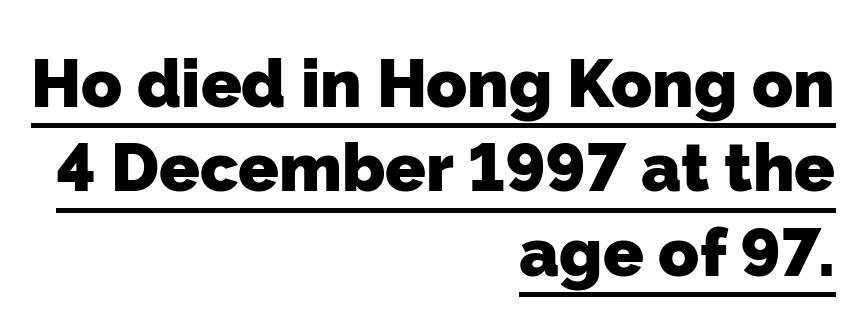
Q: Is the text bold? A: Yes.
Q: Is the typeface a serif or a sans-serif typeface? A: Sans-serif.
Q: Is the text underlined? A: Yes.
Q: How is the paragraph aligned? A: Right-aligned.
Q: Is the spacing between letters normal or unusually wide? A: Normal.
Q: Is the spacing between lines tight, normal or loose? A: Normal.
Q: Width (condensed, normal, or wide)? A: Normal.
Q: Stroke contrast? A: Low.
Q: x-height? A: Medium.
Q: Monospaced? A: No.
